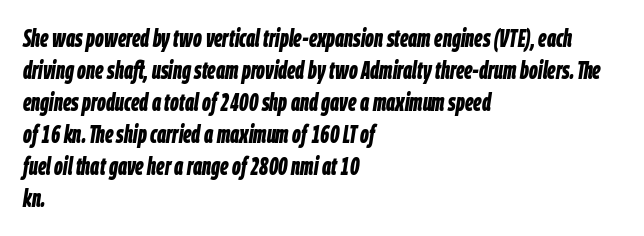
The strip under each line holds only bare page. Alignment: flush left. Notice how descenders clear the ascenders below comfortably — that's standard leading. Honestly, the letter spacing is just normal — you wouldn't notice it.
